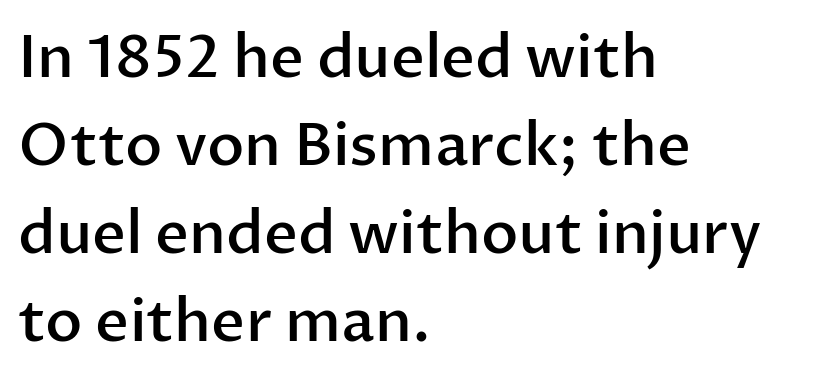
{"serif": "no", "italic": "no", "bold": "semi", "weight": "semibold", "width": "normal", "stroke_contrast": "low", "x_height": "medium", "monospaced": "no", "underline": "no", "align": "left", "line_spacing": "normal", "line_spacing_ratio": 1.49, "letter_spacing": "normal", "letter_spacing_em": 0.0, "glyph_px": 59}
